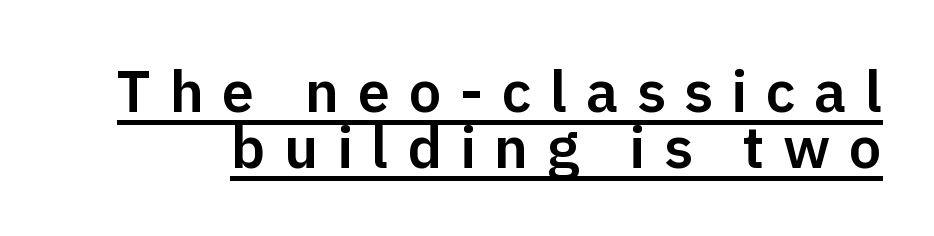
The image shows 58 px sans-serif type, upright; set tight line spacing (0.96x), unusually wide letter spacing (+0.32 em), underlined; low stroke contrast and a medium x-height.
